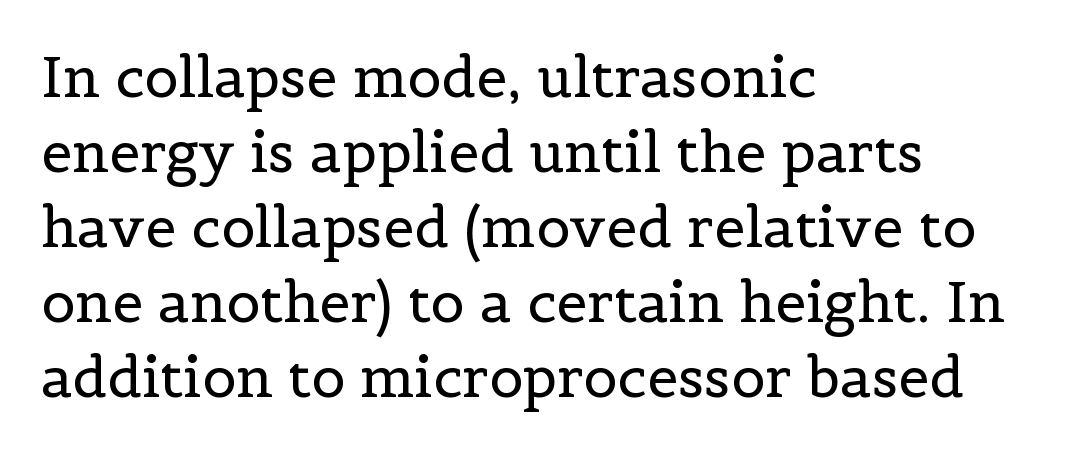
Q: Is the text bold? A: No.
Q: Is the text italic (slanted)? A: No, it is upright.
Q: Is the typeface a serif or a sans-serif typeface? A: Serif.
Q: Is the text underlined? A: No.
Q: How is the paragraph aligned? A: Left-aligned.
Q: Is the spacing between letters normal or unusually wide? A: Normal.
Q: Is the spacing between lines tight, normal or loose? A: Normal.
Q: Width (condensed, normal, or wide)? A: Normal.
Q: x-height? A: Medium.
Q: Monospaced? A: No.
